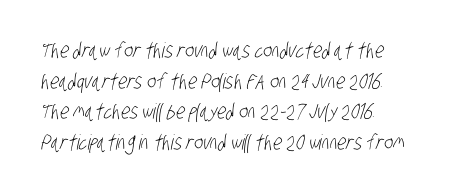
{"bold": "no", "underline": "no", "align": "left", "line_spacing": "normal", "line_spacing_ratio": 1.46, "letter_spacing": "normal", "letter_spacing_em": 0.0, "glyph_px": 21}
